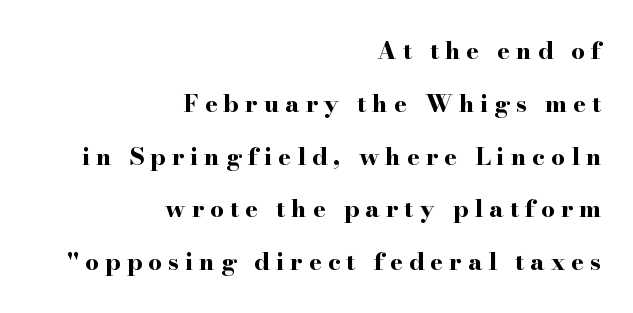
The gap between lines stays unmarked. The setting favours the right margin, as signatures and pull-quotes sometimes do. Caption: bold face, heavy strokes. Is there much room between lines? Yes — plenty of vertical air separates them.
